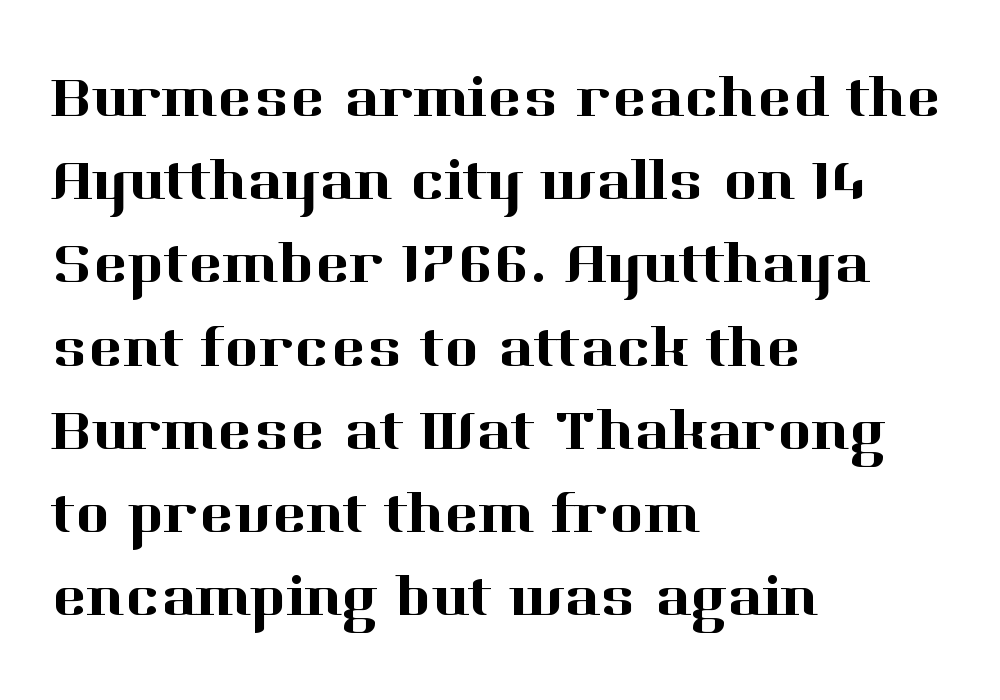
The letters carry serifs — small finishing strokes at the ends of their stems. The specimen reads as upright at a glance. Characters follow at the spacing the type designer built in. The line-height multiplier appears to be the usual default. Each letter keeps its own natural width here, so spacing adapts to shape.
